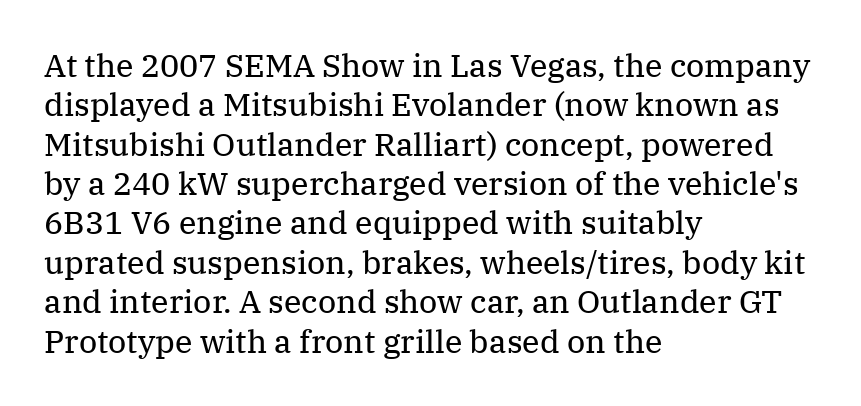
Q: Is the text bold? A: No.
Q: Is the text italic (slanted)? A: No, it is upright.
Q: Is the typeface a serif or a sans-serif typeface? A: Serif.
Q: Is the text underlined? A: No.
Q: How is the paragraph aligned? A: Left-aligned.
Q: Is the spacing between letters normal or unusually wide? A: Normal.
Q: Width (condensed, normal, or wide)? A: Normal.
Q: Stroke contrast? A: Medium.
Q: x-height? A: Medium.
Q: Monospaced? A: No.
